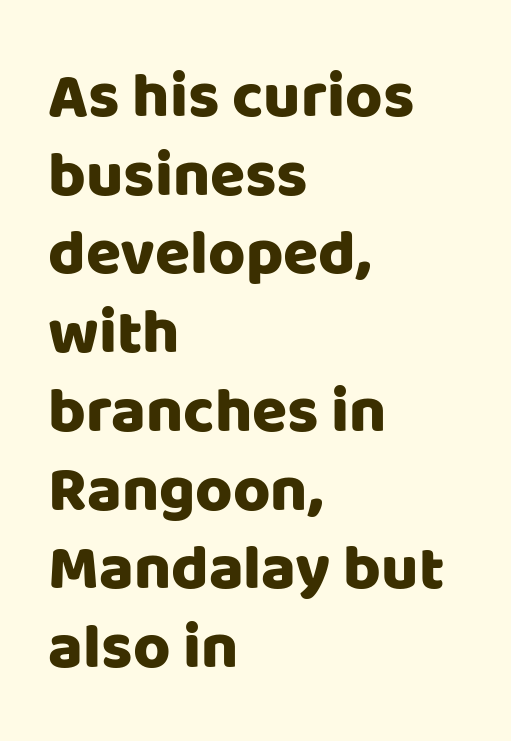
A student would call this left alignment; a typographer would say flush left, rag right. Each letter keeps its own natural width here, so spacing adapts to shape. No word sits above an underline. Type style note: lacks serifs. Nothing unusual about the tracking: characters are spaced as the font intends.
